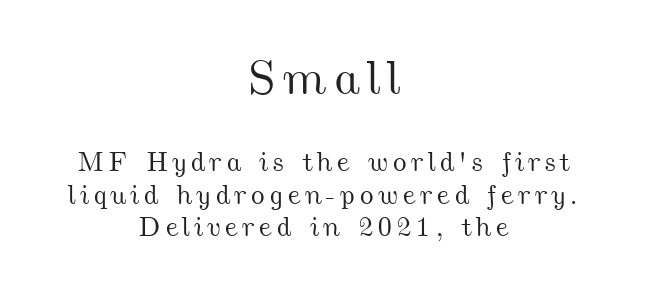
{"width": "wide", "stroke_contrast": "medium", "x_height": "small", "monospaced": "no", "underline": "no", "align": "center", "line_spacing_ratio": 1.16, "larger_block": "first", "size_ratio": 1.75, "glyph_px": 49}
